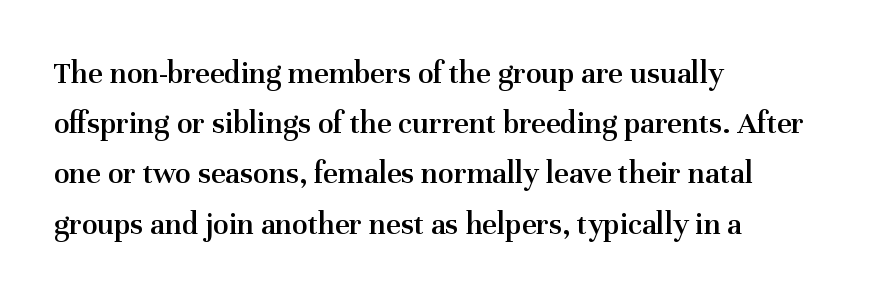
Q: Is the text bold? A: Semi-bold.
Q: Is the text italic (slanted)? A: No, it is upright.
Q: Is the typeface a serif or a sans-serif typeface? A: Serif.
Q: Is the text underlined? A: No.
Q: How is the paragraph aligned? A: Left-aligned.
Q: Is the spacing between letters normal or unusually wide? A: Normal.
Q: Is the spacing between lines tight, normal or loose? A: Normal.
Q: Width (condensed, normal, or wide)? A: Normal.
Q: Stroke contrast? A: Medium.
Q: x-height? A: Medium.
Q: Monospaced? A: No.
